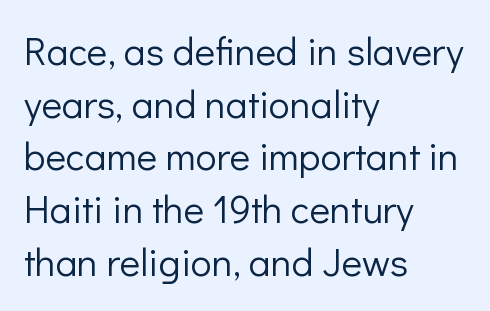
{"serif": "no", "italic": "no", "bold": "no", "weight": "light", "width": "normal", "stroke_contrast": "low", "x_height": "medium", "monospaced": "no", "underline": "no", "align": "left", "line_spacing": "normal", "line_spacing_ratio": 1.35, "letter_spacing": "normal", "letter_spacing_em": 0.0, "glyph_px": 39}
